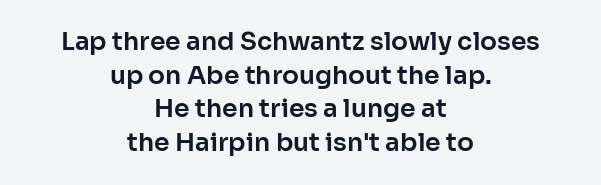
Q: Is the text italic (slanted)? A: No, it is upright.
Q: Is the text underlined? A: No.
Q: How is the paragraph aligned? A: Centered.
Q: Is the spacing between letters normal or unusually wide? A: Normal.
Q: Is the spacing between lines tight, normal or loose? A: Normal.
